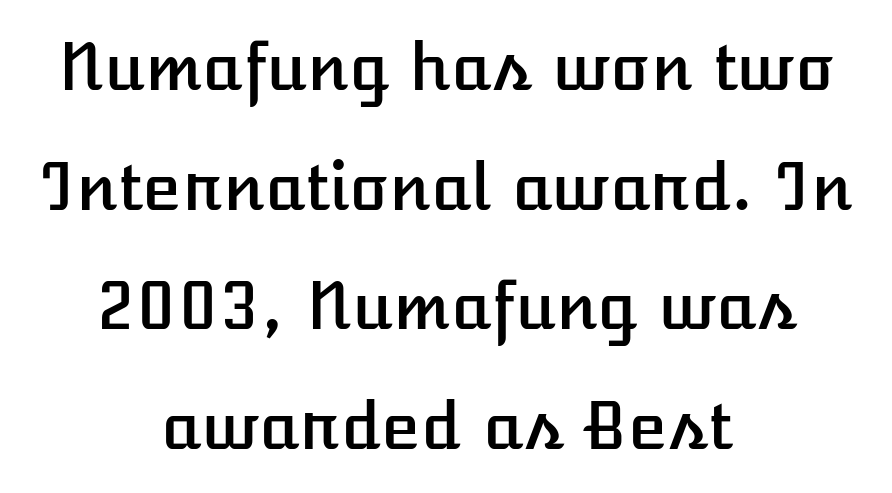
{"italic": "no", "width": "normal", "stroke_contrast": "low", "x_height": "medium", "monospaced": "no", "underline": "no", "align": "center", "line_spacing_ratio": 1.84, "letter_spacing": "normal", "letter_spacing_em": 0.0, "glyph_px": 65}
